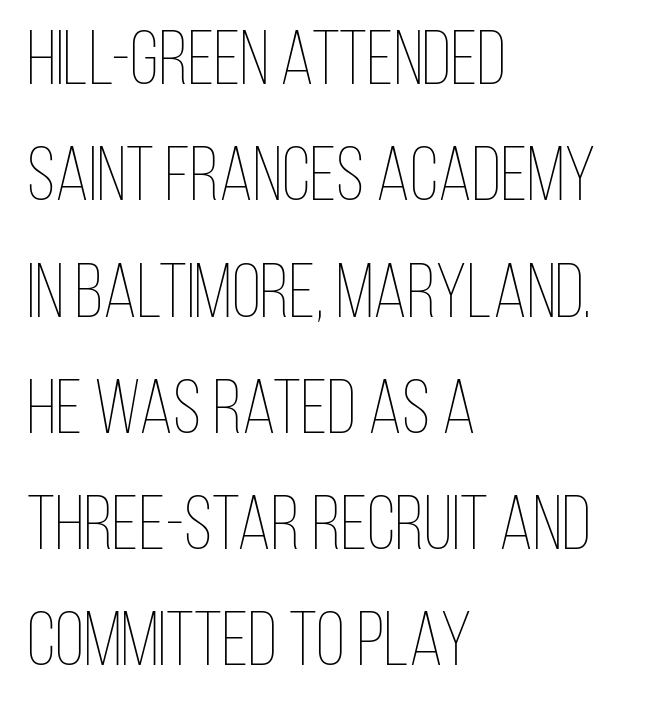
Q: Is the text bold? A: No.
Q: Is the text italic (slanted)? A: No, it is upright.
Q: Is the text underlined? A: No.
Q: How is the paragraph aligned? A: Left-aligned.
Q: Is the spacing between letters normal or unusually wide? A: Normal.
Q: Is the spacing between lines tight, normal or loose? A: Normal.
Q: Width (condensed, normal, or wide)? A: Condensed.
Q: Stroke contrast? A: Low.
Q: x-height? A: Large.
Q: Monospaced? A: No.
